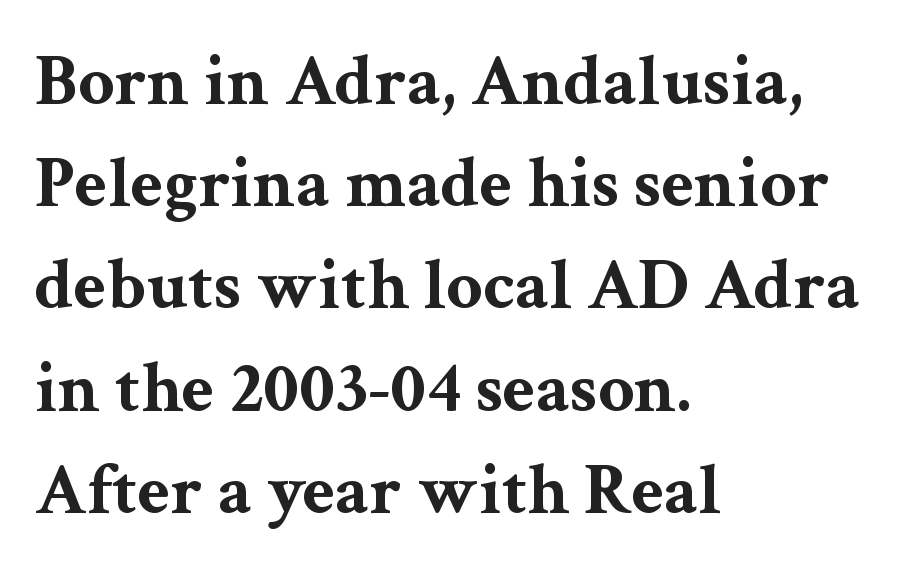
Q: Is the text bold? A: Yes.
Q: Is the text italic (slanted)? A: No, it is upright.
Q: Is the typeface a serif or a sans-serif typeface? A: Serif.
Q: Is the text underlined? A: No.
Q: How is the paragraph aligned? A: Left-aligned.
Q: Is the spacing between letters normal or unusually wide? A: Normal.
Q: Is the spacing between lines tight, normal or loose? A: Normal.
Q: Width (condensed, normal, or wide)? A: Wide.
Q: Stroke contrast? A: Medium.
Q: x-height? A: Medium.
Q: Monospaced? A: No.
